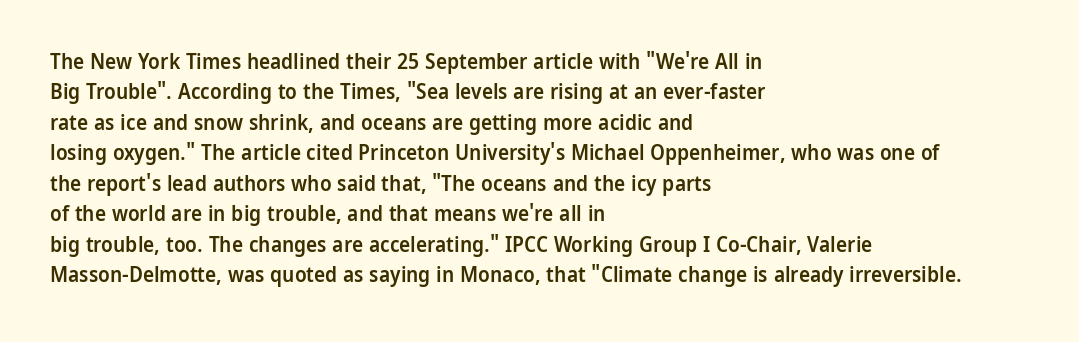
{"italic": "no", "bold": "semi", "underline": "no", "align": "left", "line_spacing": "normal", "line_spacing_ratio": 1.45, "letter_spacing": "normal", "letter_spacing_em": 0.0, "glyph_px": 21}
